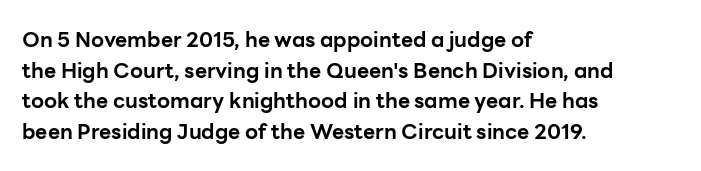
{"italic": "no", "bold": "yes", "underline": "no", "align": "left", "line_spacing": "normal", "line_spacing_ratio": 1.46, "letter_spacing": "normal", "letter_spacing_em": 0.0, "glyph_px": 21}
